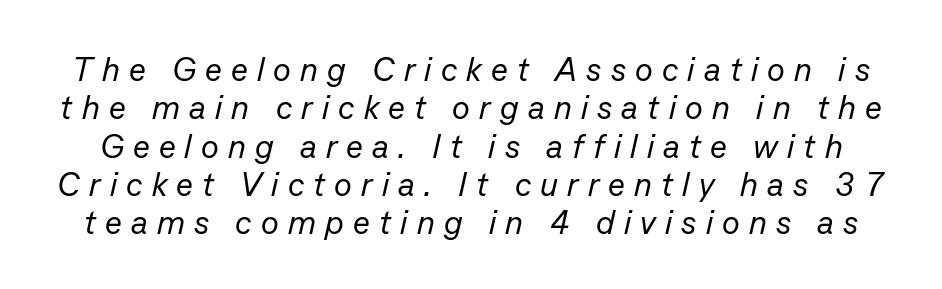
Q: Is the text bold? A: No.
Q: Is the text italic (slanted)? A: Yes, it leans right by about 13 degrees.
Q: Is the text underlined? A: No.
Q: Is the spacing between letters normal or unusually wide? A: Unusually wide.
Q: Width (condensed, normal, or wide)? A: Normal.
Q: Stroke contrast? A: Low.
Q: x-height? A: Medium.
Q: Monospaced? A: No.
